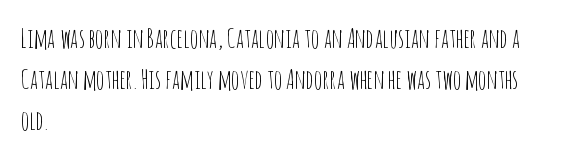
{"italic": "no", "bold": "no", "underline": "no", "align": "left", "line_spacing": "normal", "line_spacing_ratio": 1.57, "letter_spacing": "normal", "letter_spacing_em": 0.0, "glyph_px": 26}
